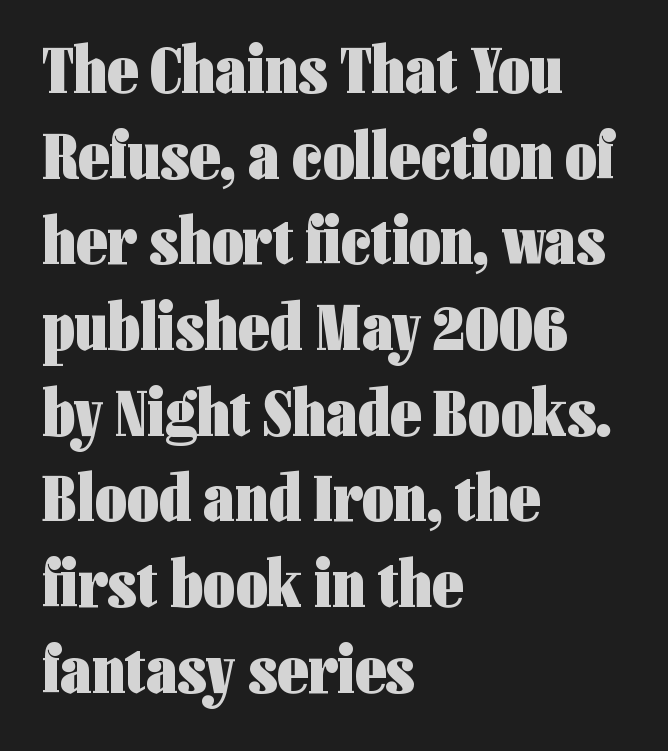
Q: Is the text bold? A: Yes.
Q: Is the text italic (slanted)? A: No, it is upright.
Q: Is the typeface a serif or a sans-serif typeface? A: Sans-serif.
Q: Is the text underlined? A: No.
Q: How is the paragraph aligned? A: Left-aligned.
Q: Is the spacing between letters normal or unusually wide? A: Normal.
Q: Is the spacing between lines tight, normal or loose? A: Normal.
Q: Width (condensed, normal, or wide)? A: Condensed.
Q: Stroke contrast? A: Low.
Q: x-height? A: Medium.
Q: Monospaced? A: No.
